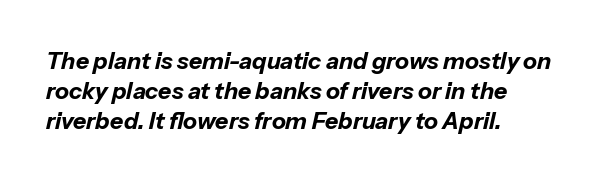
Q: Is the text bold? A: Yes.
Q: Is the text italic (slanted)? A: Yes, it leans right by about 13 degrees.
Q: Is the text underlined? A: No.
Q: How is the paragraph aligned? A: Left-aligned.
Q: Is the spacing between letters normal or unusually wide? A: Normal.
Q: Is the spacing between lines tight, normal or loose? A: Normal.
